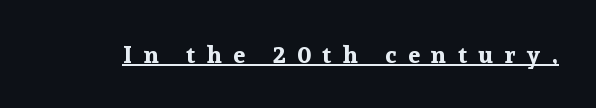
Ordinary non-slanted type is in use. Glyph-to-glyph distance is far greater than everyday printed text. The lettering is marked with a stroke running underneath it. Typesetter's note: full bold, strokes at maximum text heaviness.
